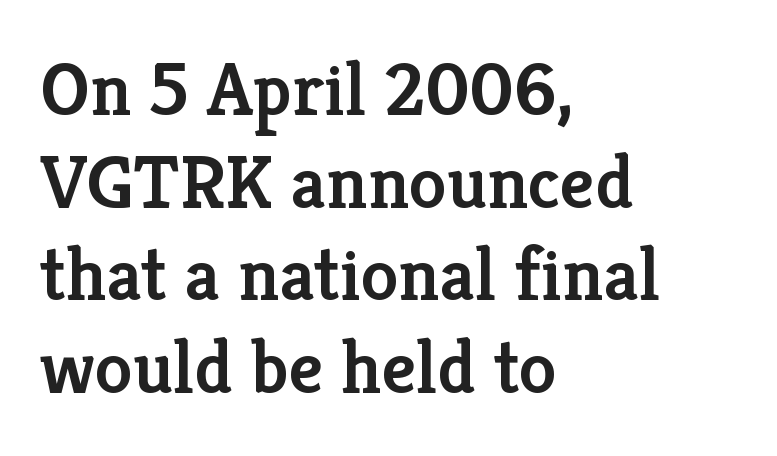
{"serif": "yes", "italic": "no", "bold": "semi", "weight": "semibold", "width": "normal", "stroke_contrast": "low", "x_height": "medium", "monospaced": "no", "underline": "no", "align": "left", "line_spacing_ratio": 1.22, "letter_spacing": "normal", "letter_spacing_em": 0.0, "glyph_px": 76}
